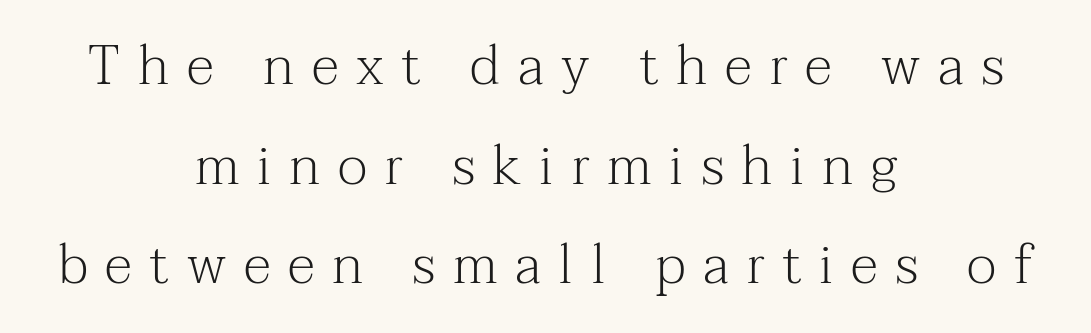
Q: Is the text bold? A: No.
Q: Is the text italic (slanted)? A: No, it is upright.
Q: Is the typeface a serif or a sans-serif typeface? A: Serif.
Q: Is the text underlined? A: No.
Q: How is the paragraph aligned? A: Centered.
Q: Is the spacing between letters normal or unusually wide? A: Unusually wide.
Q: Width (condensed, normal, or wide)? A: Normal.
Q: Stroke contrast? A: Medium.
Q: x-height? A: Medium.
Q: Monospaced? A: No.
